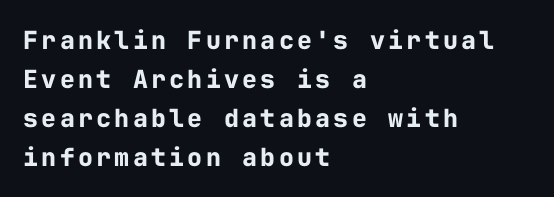
Q: Is the text bold? A: Yes.
Q: Is the text italic (slanted)? A: No, it is upright.
Q: Is the text underlined? A: No.
Q: How is the paragraph aligned? A: Left-aligned.
Q: Is the spacing between lines tight, normal or loose? A: Normal.
